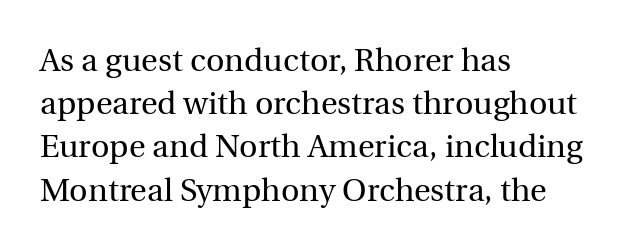
Q: Is the text bold? A: No.
Q: Is the text italic (slanted)? A: No, it is upright.
Q: Is the typeface a serif or a sans-serif typeface? A: Serif.
Q: Is the text underlined? A: No.
Q: How is the paragraph aligned? A: Left-aligned.
Q: Is the spacing between letters normal or unusually wide? A: Normal.
Q: Is the spacing between lines tight, normal or loose? A: Normal.
Q: Width (condensed, normal, or wide)? A: Normal.
Q: x-height? A: Medium.
Q: Monospaced? A: No.
